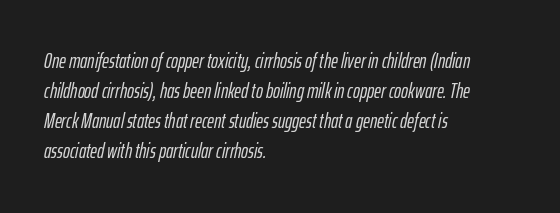
Q: Is the text italic (slanted)? A: Yes, it leans right by about 12 degrees.
Q: Is the text underlined? A: No.
Q: How is the paragraph aligned? A: Left-aligned.
Q: Is the spacing between letters normal or unusually wide? A: Normal.
Q: Is the spacing between lines tight, normal or loose? A: Normal.
